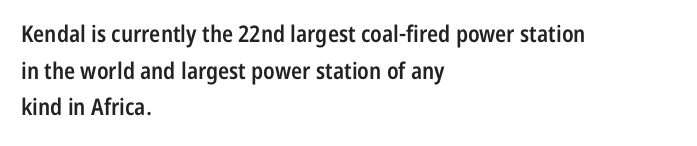
{"italic": "no", "bold": "semi", "underline": "no", "align": "left", "line_spacing": "normal", "line_spacing_ratio": 1.59, "letter_spacing": "normal", "letter_spacing_em": 0.0, "glyph_px": 23}
